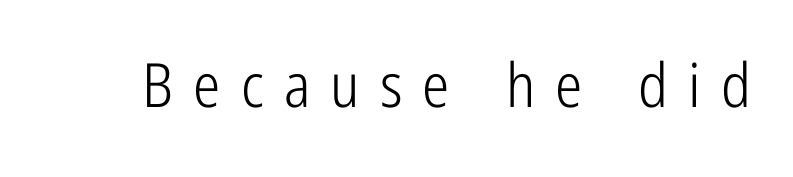
Proportional: the letters do not fall into vertical columns. This is the regular roman posture of the typeface. Spacing between characters has been opened up far beyond the box default. The typeface has the unassuming heft of standard copy or less.
